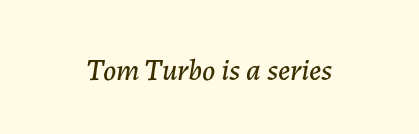
This sample has the flowing, uneven cadence of proportional lettering. Characters are canted at an angle relative to the baseline's perpendicular. The paragraph has two soft edges and a firm central axis. Glyph-to-glyph distance matches everyday printed text.
